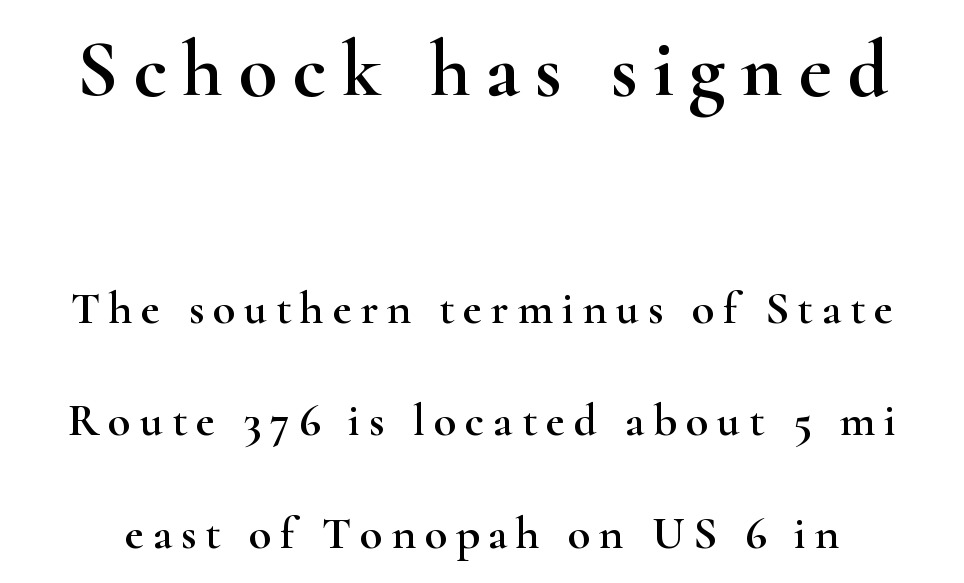
The image shows 80 px wide serif type, upright; set loose line spacing (2.44x), not underlined; the first (top) block is 1.74x larger; high stroke contrast and a small x-height.
